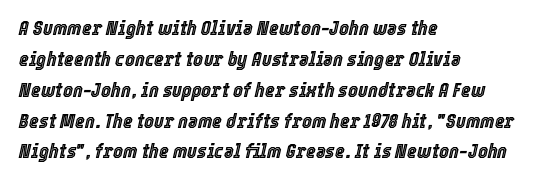
Q: Is the text italic (slanted)? A: Yes, it leans right by about 12 degrees.
Q: Is the text underlined? A: No.
Q: How is the paragraph aligned? A: Left-aligned.
Q: Is the spacing between letters normal or unusually wide? A: Normal.
Q: Is the spacing between lines tight, normal or loose? A: Normal.
